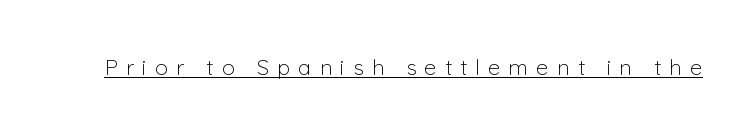
Q: Is the text bold? A: No.
Q: Is the text italic (slanted)? A: No, it is upright.
Q: Is the text underlined? A: Yes.
Q: Is the spacing between letters normal or unusually wide? A: Unusually wide.
